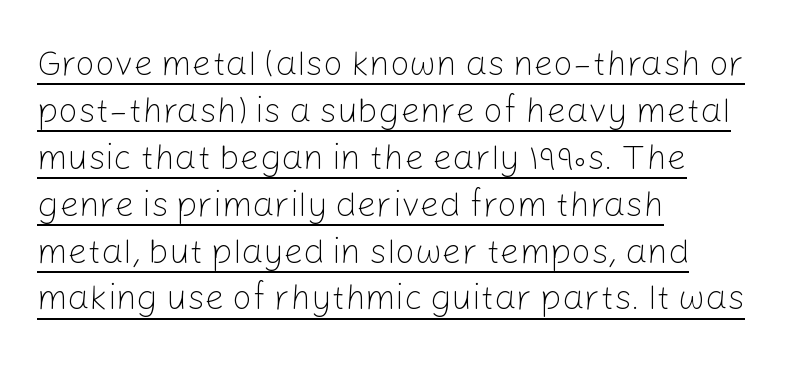
Unlike italic type, these characters show no tilt at all. Casual observation: everything's shoved over to the left. The passage shown is typed in a proportional face where columns would drift. The face used here appears with an underline applied. No chunkiness to these letters — they're not bold. Each new line begins a customary step beneath the previous one.
